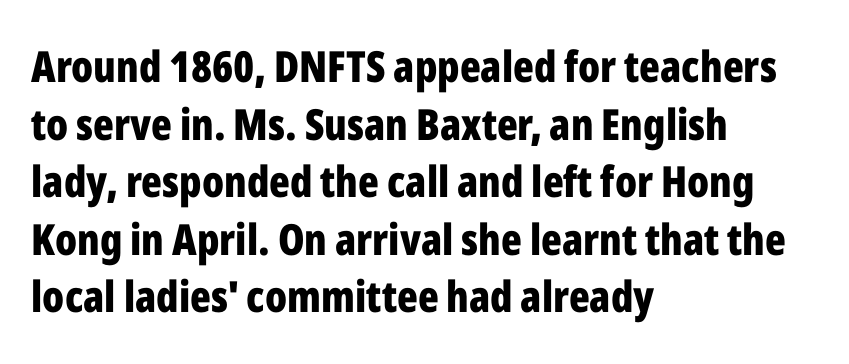
Is this a fixed-width face? No — the glyphs have proportional, varying widths. This is heavy type, rendered in bold. No word sits above an underline. The rag falls on the right side of this text block. Interline gaps are of average width in this sample. I'd call this a sans setting — the letters go barefoot.
